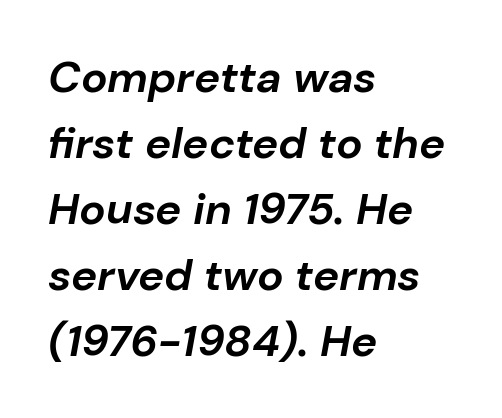
Q: Is the text bold? A: Yes.
Q: Is the text italic (slanted)? A: Yes, it leans right by about 10 degrees.
Q: Is the text underlined? A: No.
Q: How is the paragraph aligned? A: Left-aligned.
Q: Is the spacing between letters normal or unusually wide? A: Normal.
Q: Is the spacing between lines tight, normal or loose? A: Normal.
Q: Width (condensed, normal, or wide)? A: Normal.
Q: Stroke contrast? A: Low.
Q: x-height? A: Medium.
Q: Monospaced? A: No.
